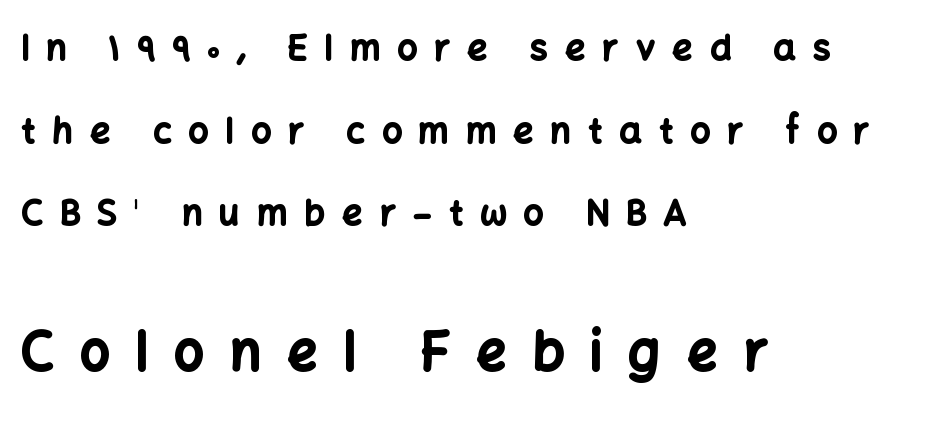
The image shows 53 px bold sans-serif type, upright; set left-aligned, loose line spacing (2.36x), unusually wide letter spacing (+0.49 em), not underlined; the second (bottom) block is 1.51x larger; low stroke contrast and a medium x-height.
